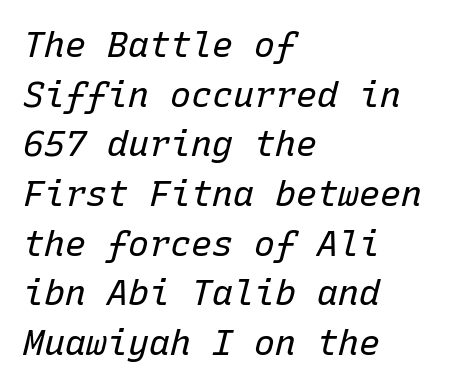
The image shows 35 px regular-weight type, italic (leaning right), monospaced; set left-aligned, normal line spacing (1.42x), normal letter spacing, not underlined; low stroke contrast and a medium x-height.
